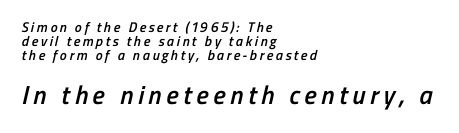
The image shows 26 px text type; set left-aligned, tight line spacing (1.01x), not underlined; the second (bottom) block is 1.86x larger.
